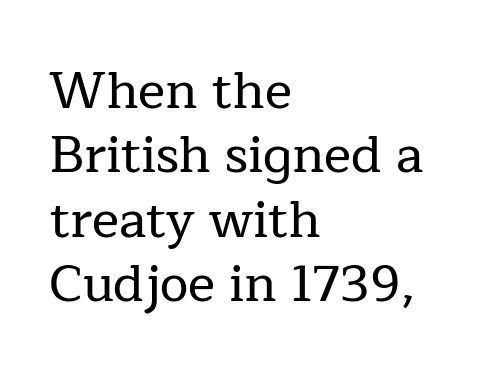
{"serif": "yes", "italic": "no", "width": "normal", "stroke_contrast": "low", "x_height": "medium", "monospaced": "no", "underline": "no", "align": "left", "line_spacing": "normal", "line_spacing_ratio": 1.26, "letter_spacing": "normal", "letter_spacing_em": 0.0, "glyph_px": 51}
